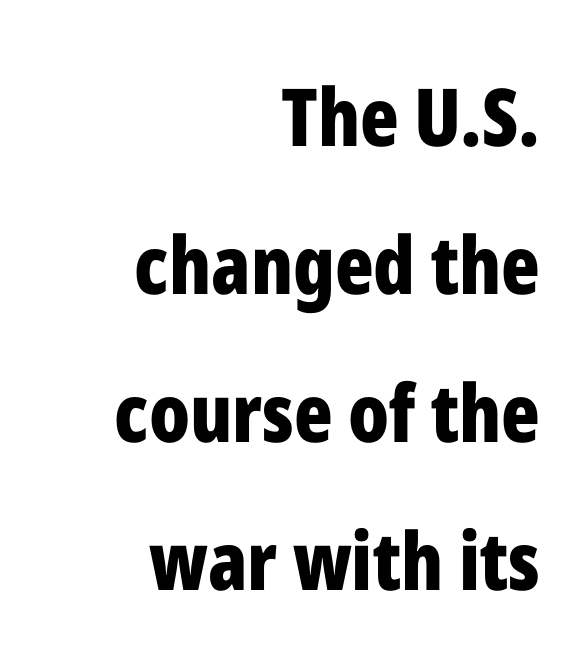
Q: Is the text bold? A: Yes.
Q: Is the text italic (slanted)? A: No, it is upright.
Q: Is the typeface a serif or a sans-serif typeface? A: Sans-serif.
Q: Is the text underlined? A: No.
Q: How is the paragraph aligned? A: Right-aligned.
Q: Is the spacing between letters normal or unusually wide? A: Normal.
Q: Width (condensed, normal, or wide)? A: Condensed.
Q: Stroke contrast? A: Low.
Q: x-height? A: Medium.
Q: Monospaced? A: No.
